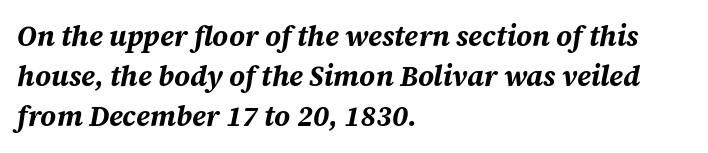
{"italic": "yes", "lean": "right", "slant_degrees": 12, "bold": "yes", "weight": "bold", "width": "normal", "stroke_contrast": "medium", "x_height": "large", "monospaced": "no", "underline": "no", "align": "left", "line_spacing": "normal", "line_spacing_ratio": 1.43, "letter_spacing": "normal", "letter_spacing_em": 0.0, "glyph_px": 28}
